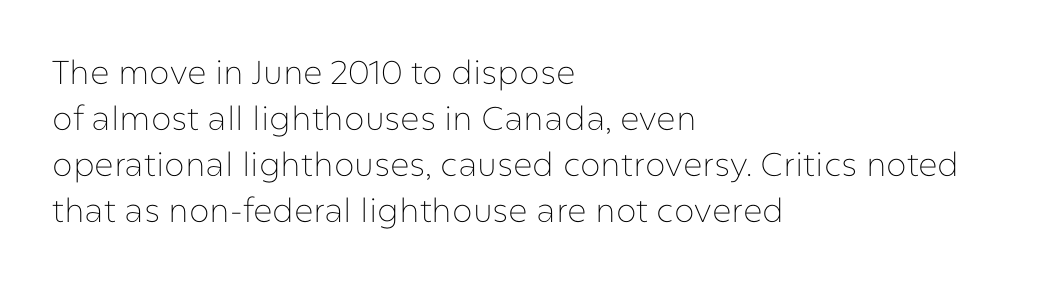
Q: Is the text bold? A: No.
Q: Is the text italic (slanted)? A: No, it is upright.
Q: Is the typeface a serif or a sans-serif typeface? A: Sans-serif.
Q: Is the text underlined? A: No.
Q: How is the paragraph aligned? A: Left-aligned.
Q: Is the spacing between letters normal or unusually wide? A: Normal.
Q: Is the spacing between lines tight, normal or loose? A: Normal.
Q: Width (condensed, normal, or wide)? A: Normal.
Q: Stroke contrast? A: Low.
Q: x-height? A: Medium.
Q: Monospaced? A: No.
